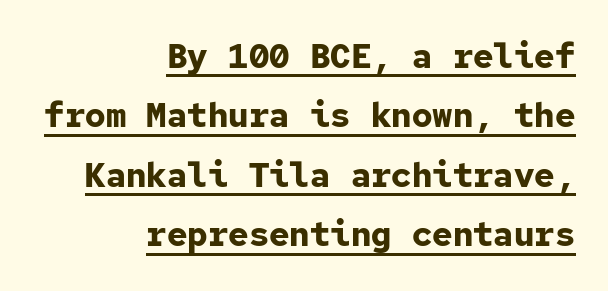
Underline: present. The axis of the letterforms is exactly vertical. Does the weight exceed regular? Yes, all the way to bold. Do the characters align in a grid? Yes, the font is monospaced. Each word holds together tightly as a unit, with standard inter-letter gaps. You can tell from the bare stems that sans-serif type was used.
